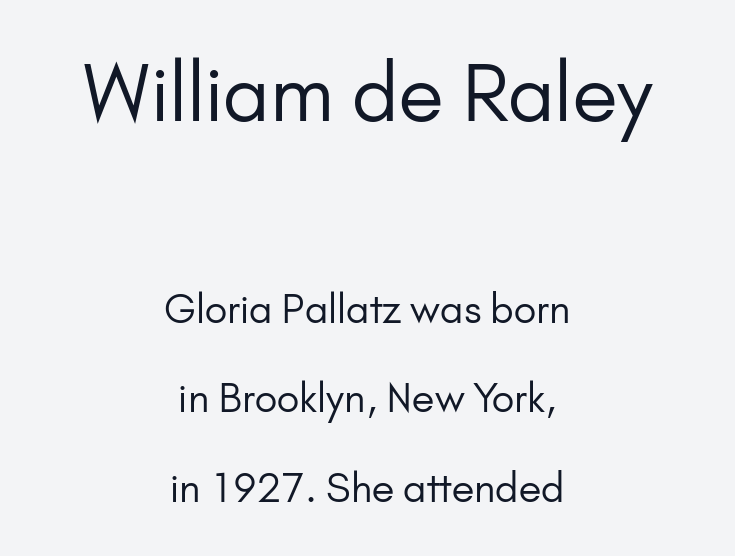
Visually, the top section dominates because its glyphs are scaled up. Note: no serifs on the glyphs. Underlining? Definitely not there. Short note: letters normally spaced. This block would shrink considerably if given ordinary leading; it's expanded now. The typeface has the unassuming heft of standard copy or less.
